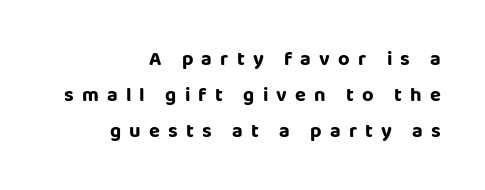
The image shows 20 px bold type, upright; set right-aligned, line spacing 1.81x, unusually wide letter spacing (+0.41 em), not underlined.
